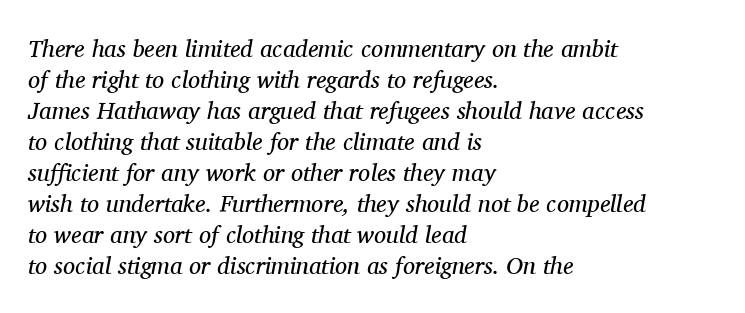
Here the glyphs are tracked normally, forming tight word shapes. Bare-footed words on every line. Each new line begins a customary step beneath the previous one. The weight would be labelled regular, book, light, or lighter still.
